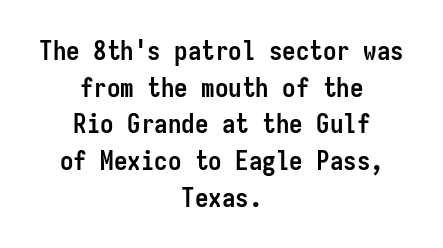
{"italic": "no", "bold": "yes", "underline": "no", "align": "center", "line_spacing": "normal", "line_spacing_ratio": 1.36, "letter_spacing": "normal", "letter_spacing_em": 0.0, "glyph_px": 27}
